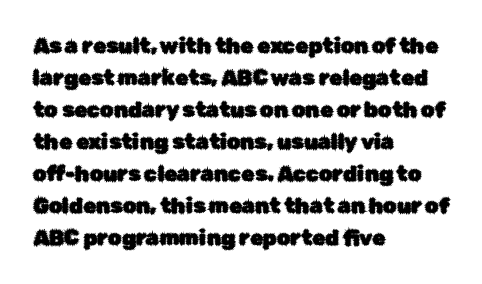
Q: Is the text italic (slanted)? A: No, it is upright.
Q: Is the text underlined? A: No.
Q: How is the paragraph aligned? A: Left-aligned.
Q: Is the spacing between letters normal or unusually wide? A: Normal.
Q: Is the spacing between lines tight, normal or loose? A: Normal.
